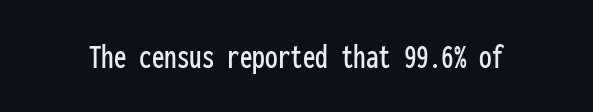
Q: Is the text italic (slanted)? A: No, it is upright.
Q: Is the typeface a serif or a sans-serif typeface? A: Sans-serif.
Q: Is the text underlined? A: No.
Q: Is the spacing between letters normal or unusually wide? A: Normal.
Q: Width (condensed, normal, or wide)? A: Condensed.
Q: Stroke contrast? A: Low.
Q: x-height? A: Medium.
Q: Monospaced? A: Yes.
